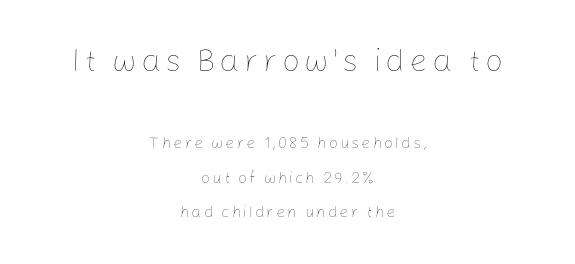
The image shows 32 px thin type, upright; set centered, loose line spacing (2.15x), not underlined; the first (top) block is 2.0x larger; low stroke contrast and a medium x-height.
